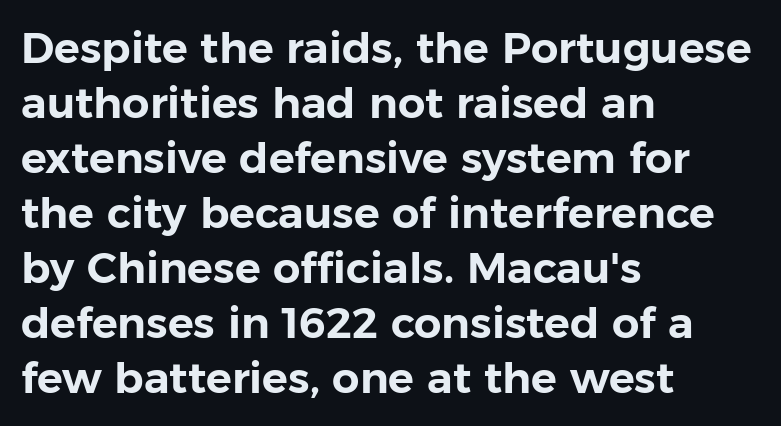
Posture: upright roman. Leftover space on each line is placed entirely after the last word. The rendering uses natural spacing where letterforms have individual widths. No extra tracking has been applied to these lines.
